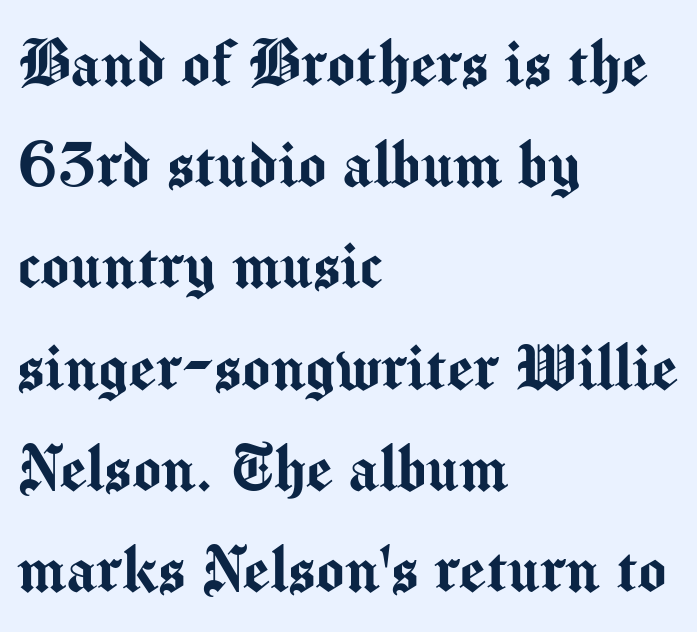
{"serif": "no", "italic": "no", "width": "normal", "stroke_contrast": "medium", "x_height": "medium", "monospaced": "no", "underline": "no", "align": "left", "line_spacing": "normal", "line_spacing_ratio": 1.35, "letter_spacing": "normal", "letter_spacing_em": 0.0, "glyph_px": 75}
